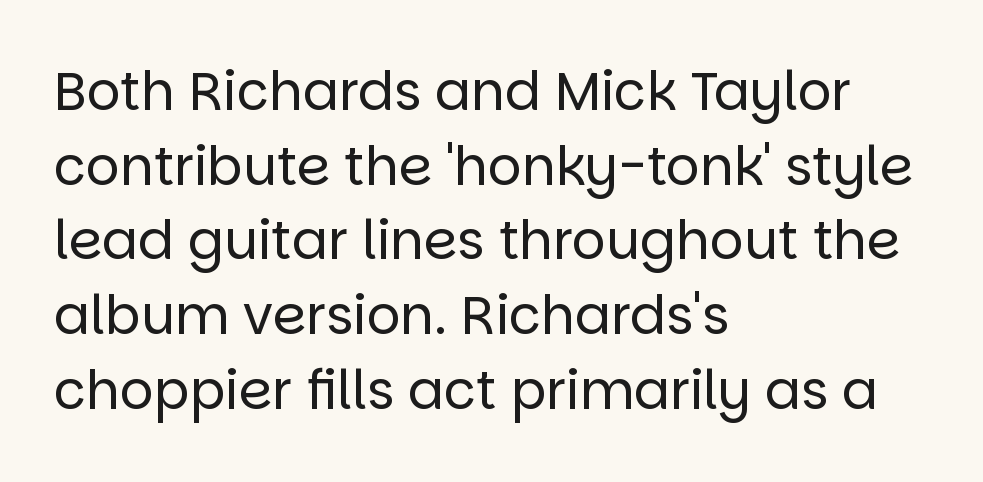
{"serif": "no", "italic": "no", "bold": "no", "weight": "regular", "width": "normal", "stroke_contrast": "low", "x_height": "large", "monospaced": "no", "underline": "no", "align": "left", "line_spacing": "normal", "line_spacing_ratio": 1.41, "letter_spacing": "normal", "letter_spacing_em": 0.0, "glyph_px": 53}
